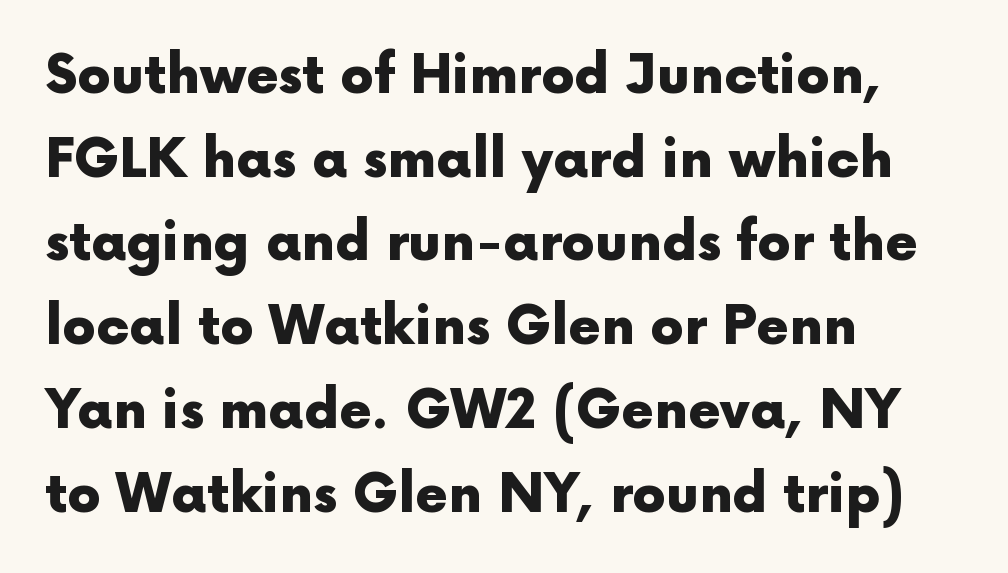
The letters advance in unequal steps, a hallmark of proportional type. The rendering keeps characters at their native spacing. Normally led — the rows are evenly, conventionally spaced. It's the straight-up-and-down kind of type. Caption: multi-line text, flush left, ragged right. Plain, unruled lines of type.
